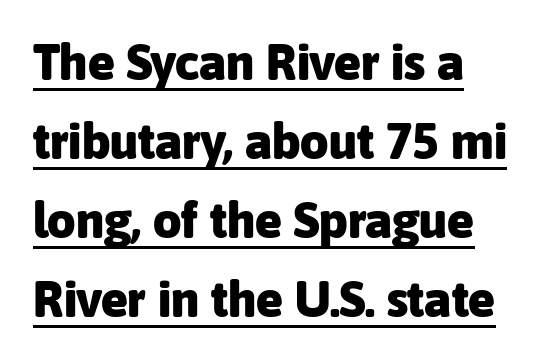
The image shows 50 px heavy sans-serif type, upright; set left-aligned, normal line spacing (1.58x), normal letter spacing, underlined; low stroke contrast and a medium x-height.
